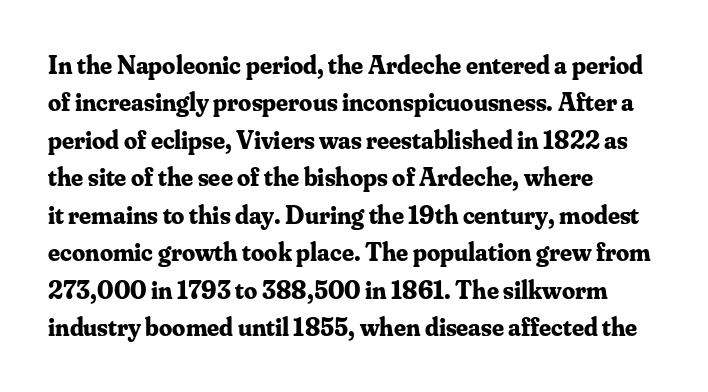
The image shows 26 px bold type, upright; set left-aligned, normal line spacing (1.44x), normal letter spacing, not underlined.
